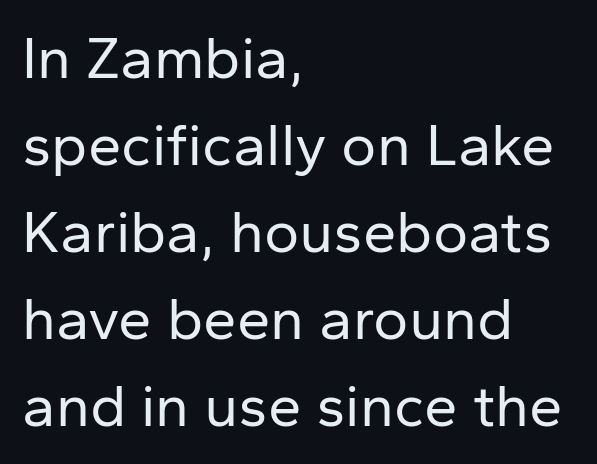
{"serif": "no", "italic": "no", "bold": "no", "weight": "regular", "width": "normal", "stroke_contrast": "low", "x_height": "medium", "monospaced": "no", "underline": "no", "align": "left", "line_spacing": "normal", "line_spacing_ratio": 1.45, "letter_spacing": "normal", "letter_spacing_em": 0.0, "glyph_px": 60}
